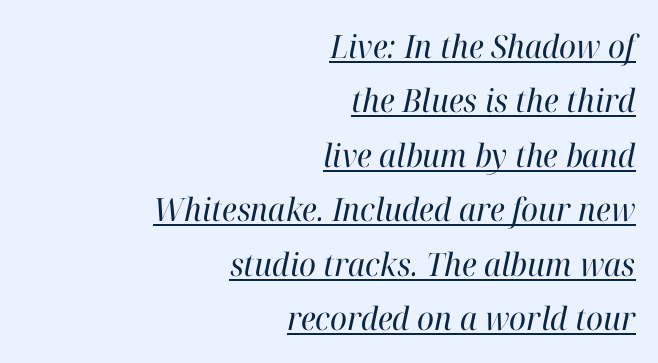
Q: Is the text bold? A: No.
Q: Is the text italic (slanted)? A: Yes, it leans right by about 12 degrees.
Q: Is the typeface a serif or a sans-serif typeface? A: Serif.
Q: Is the text underlined? A: Yes.
Q: How is the paragraph aligned? A: Right-aligned.
Q: Is the spacing between letters normal or unusually wide? A: Normal.
Q: Is the spacing between lines tight, normal or loose? A: Normal.
Q: Width (condensed, normal, or wide)? A: Normal.
Q: Stroke contrast? A: High.
Q: x-height? A: Medium.
Q: Monospaced? A: No.
